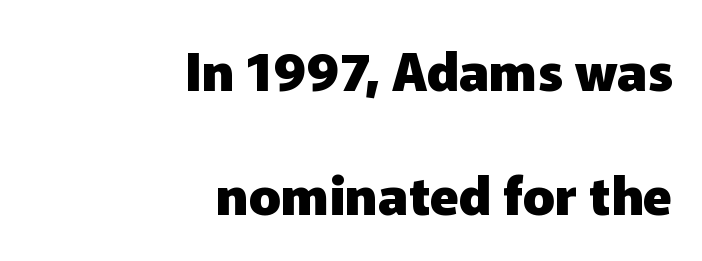
{"serif": "no", "italic": "no", "bold": "yes", "weight": "heavy", "width": "normal", "stroke_contrast": "low", "x_height": "medium", "monospaced": "no", "underline": "no", "align": "right", "line_spacing": "loose", "line_spacing_ratio": 2.34, "letter_spacing": "normal", "letter_spacing_em": 0.0, "glyph_px": 53}
